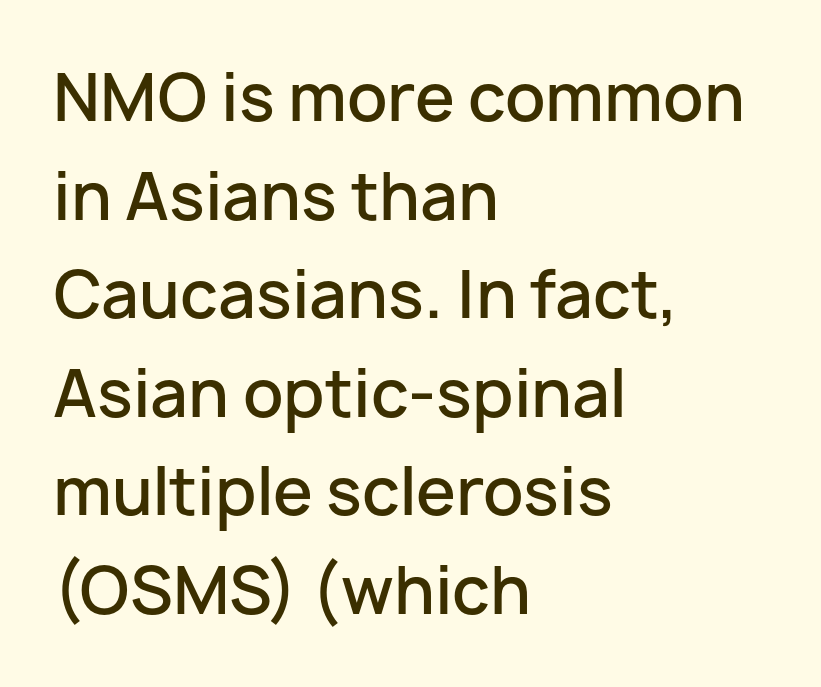
Q: Is the text bold? A: Semi-bold.
Q: Is the text italic (slanted)? A: No, it is upright.
Q: Is the typeface a serif or a sans-serif typeface? A: Sans-serif.
Q: Is the text underlined? A: No.
Q: How is the paragraph aligned? A: Left-aligned.
Q: Is the spacing between letters normal or unusually wide? A: Normal.
Q: Is the spacing between lines tight, normal or loose? A: Normal.
Q: Width (condensed, normal, or wide)? A: Normal.
Q: Stroke contrast? A: Low.
Q: x-height? A: Medium.
Q: Monospaced? A: No.
